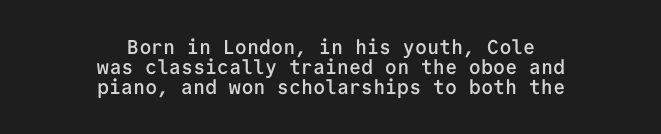
{"italic": "no", "bold": "semi", "underline": "no", "align": "center", "line_spacing": "tight", "line_spacing_ratio": 0.99, "letter_spacing": "normal", "letter_spacing_em": 0.0, "glyph_px": 20}
